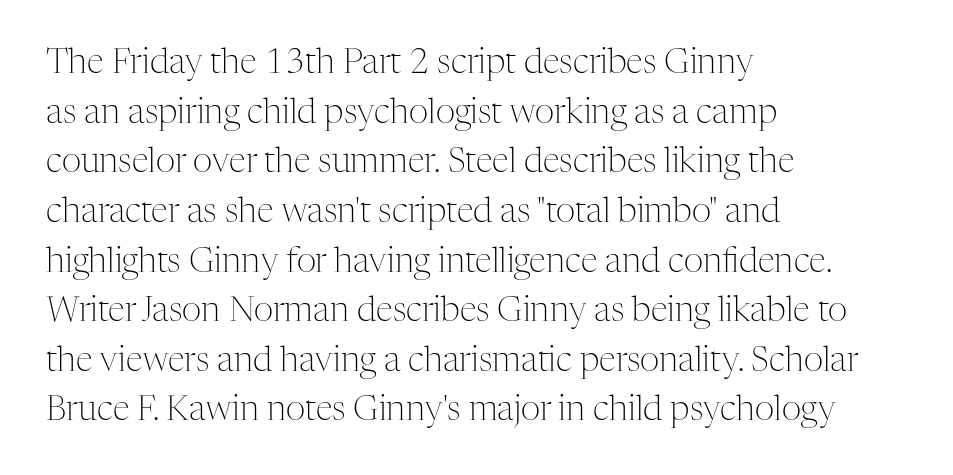
Font category for this specimen: serif. This sample uses an upright cut, with every glyph sitting square on the baseline. The face used here is rendered with its standard letterfit. The passage shown is not bold in any degree.
